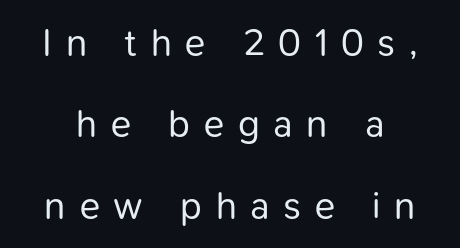
Unlike a traditional serif, this face leaves its strokes unadorned. These glyphs show unthickened strokes, regular width or finer. Notice how the stems are strictly vertical — no italics here. Quick note: underline off.
